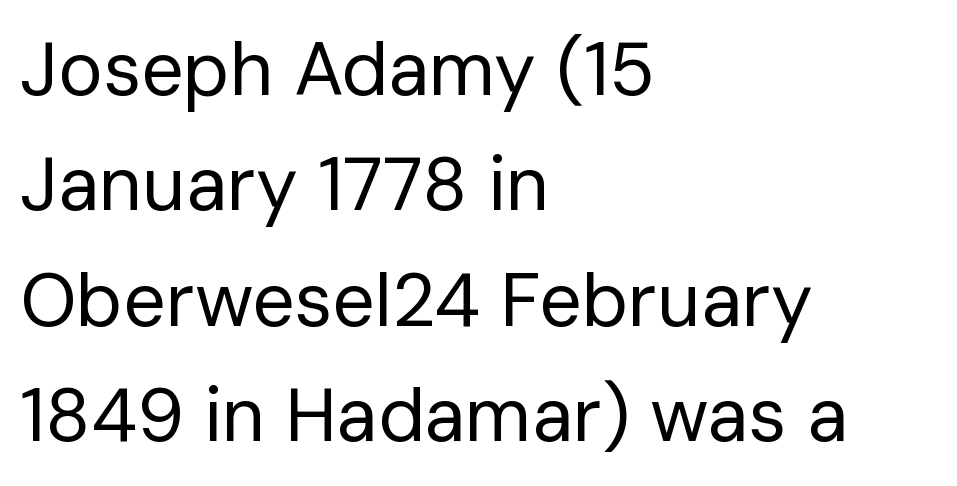
{"serif": "no", "italic": "no", "bold": "no", "weight": "regular", "width": "normal", "stroke_contrast": "low", "x_height": "medium", "monospaced": "no", "underline": "no", "align": "left", "line_spacing": "normal", "line_spacing_ratio": 1.54, "letter_spacing": "normal", "letter_spacing_em": 0.0, "glyph_px": 75}
